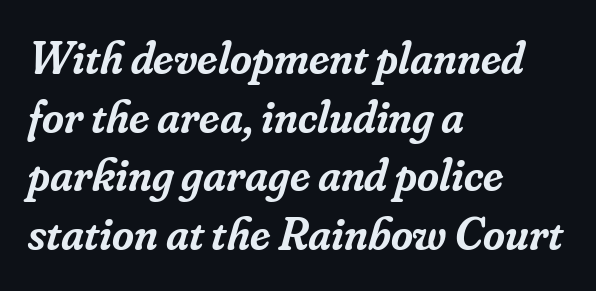
This is moderately heavy type, rendered in semibold. Every character sits at an angle, as italics do. The ragged edge is on the right, which tells us the setting is flush left. Each new line begins a customary step beneath the previous one. I'd call this a serif setting — the letters wear small feet.
